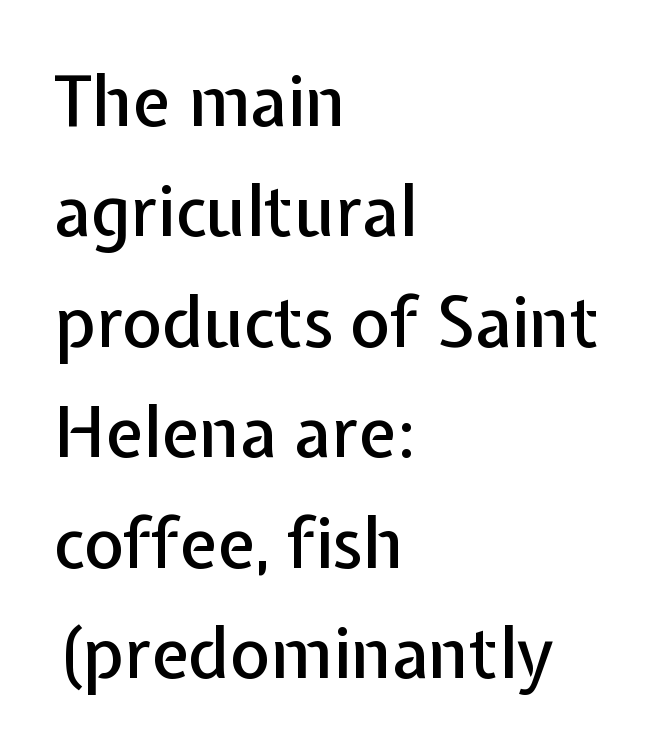
Q: Is the text italic (slanted)? A: No, it is upright.
Q: Is the typeface a serif or a sans-serif typeface? A: Sans-serif.
Q: Is the text underlined? A: No.
Q: How is the paragraph aligned? A: Left-aligned.
Q: Is the spacing between letters normal or unusually wide? A: Normal.
Q: Is the spacing between lines tight, normal or loose? A: Normal.
Q: Width (condensed, normal, or wide)? A: Normal.
Q: Stroke contrast? A: Low.
Q: x-height? A: Medium.
Q: Monospaced? A: No.
